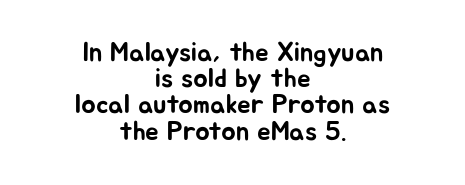
The image shows 27 px text type, upright; set centered, tight line spacing (0.97x), normal letter spacing, not underlined.
